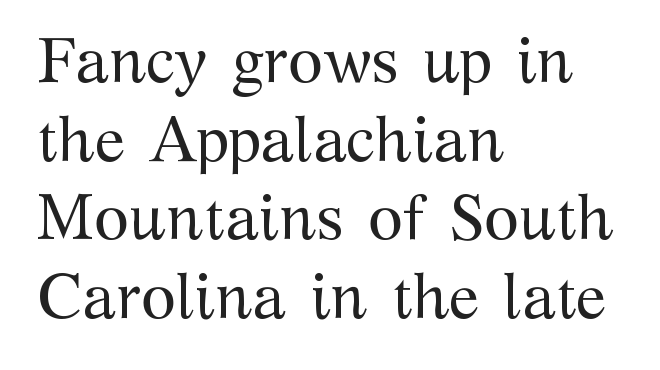
{"serif": "yes", "italic": "no", "bold": "no", "weight": "regular", "width": "normal", "stroke_contrast": "medium", "x_height": "medium", "monospaced": "no", "underline": "no", "align": "left", "line_spacing": "normal", "line_spacing_ratio": 1.25, "letter_spacing": "normal", "letter_spacing_em": 0.0, "glyph_px": 63}
